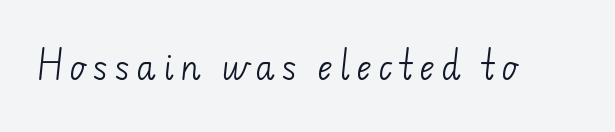
The image shows 33 px light sans-serif type; set not underlined; low stroke contrast and a small x-height.
